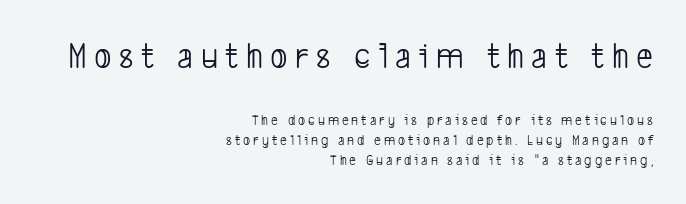
{"serif": "no", "bold": "no", "weight": "light", "width": "condensed", "stroke_contrast": "low", "x_height": "medium", "monospaced": "no", "underline": "no", "align": "right", "line_spacing": "normal", "line_spacing_ratio": 1.32, "letter_spacing": "wide", "letter_spacing_em": 0.2, "larger_block": "first", "size_ratio": 2.47, "glyph_px": 37}
